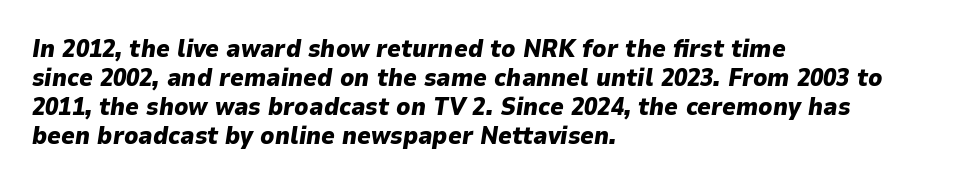
Q: Is the text bold? A: Yes.
Q: Is the text italic (slanted)? A: Yes, it leans right by about 9 degrees.
Q: Is the text underlined? A: No.
Q: How is the paragraph aligned? A: Left-aligned.
Q: Is the spacing between letters normal or unusually wide? A: Normal.
